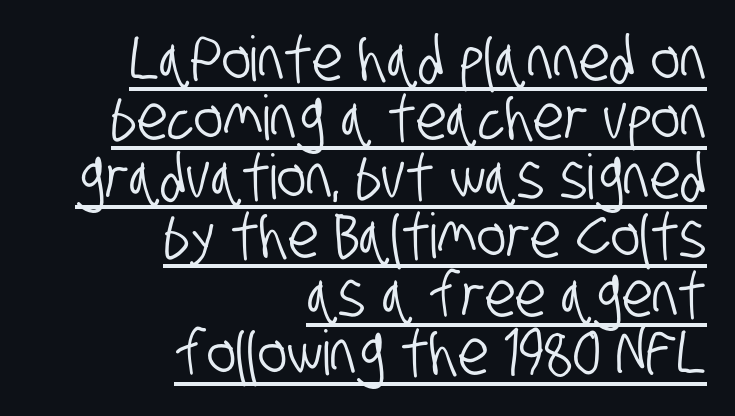
{"serif": "no", "width": "condensed", "stroke_contrast": "low", "x_height": "large", "monospaced": "no", "underline": "yes", "align": "right", "line_spacing": "tight", "line_spacing_ratio": 0.95, "letter_spacing": "normal", "letter_spacing_em": 0.0, "glyph_px": 62}
